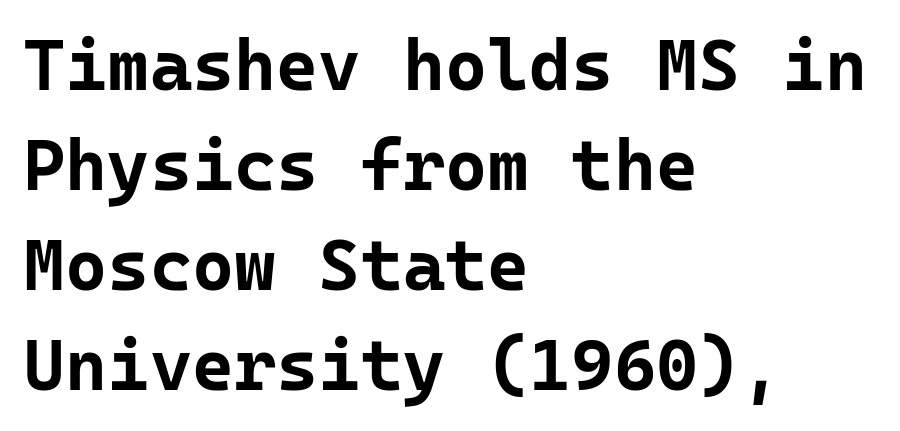
Q: Is the text bold? A: Yes.
Q: Is the text italic (slanted)? A: No, it is upright.
Q: Is the typeface a serif or a sans-serif typeface? A: Sans-serif.
Q: Is the text underlined? A: No.
Q: How is the paragraph aligned? A: Left-aligned.
Q: Is the spacing between letters normal or unusually wide? A: Normal.
Q: Is the spacing between lines tight, normal or loose? A: Normal.
Q: Width (condensed, normal, or wide)? A: Normal.
Q: Stroke contrast? A: Low.
Q: x-height? A: Medium.
Q: Monospaced? A: Yes.
